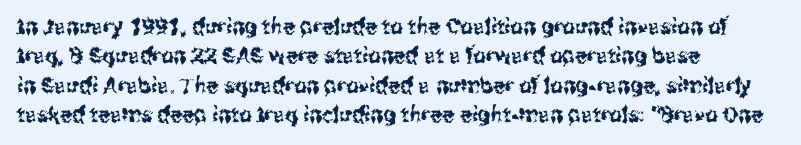
The image shows 22 px text type, upright; set left-aligned, normal line spacing (1.33x), normal letter spacing, not underlined.
